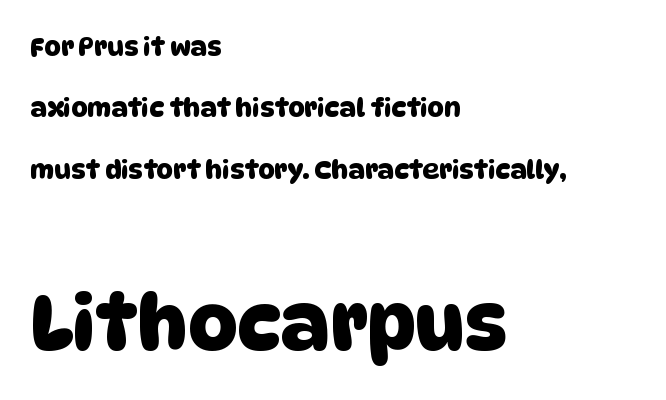
The image shows 77 px sans-serif type; set left-aligned, loose line spacing (2.36x), normal letter spacing, not underlined; the second (bottom) block is 2.96x larger; low stroke contrast and a large x-height.
